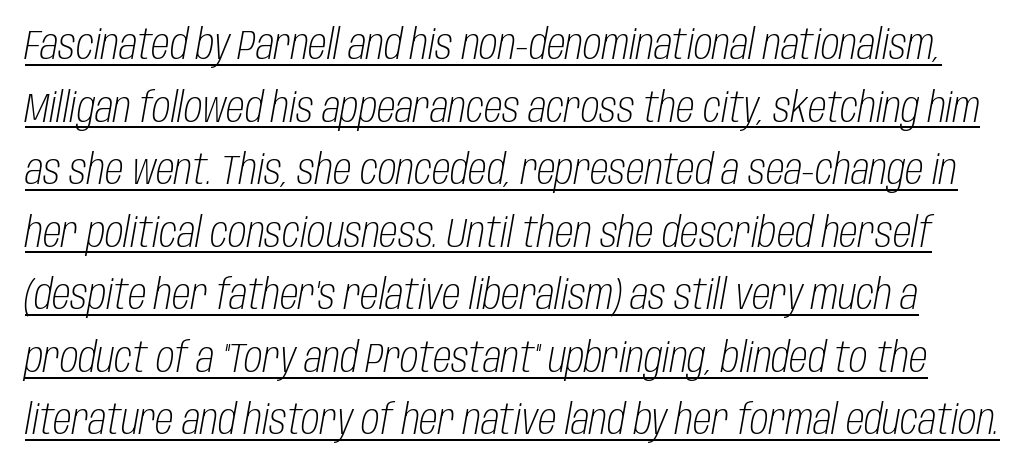
A normal amount of white space separates one row of letters from the next. Caption: face not bold, strokes unweighted. Somebody hit Ctrl+U on this one — the words are underlined. This is oblique type, the kind used for emphasis or titles. A typesetter would call this proportional, since set widths differ per character. Look at the tracking — it's just the regular setting, nothing added.
